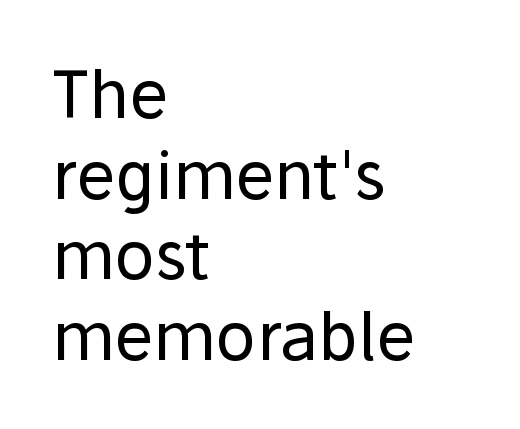
{"serif": "no", "italic": "no", "bold": "no", "weight": "regular", "width": "normal", "stroke_contrast": "low", "x_height": "medium", "monospaced": "no", "underline": "no", "align": "left", "line_spacing_ratio": 1.22, "letter_spacing": "normal", "letter_spacing_em": 0.0, "glyph_px": 66}
